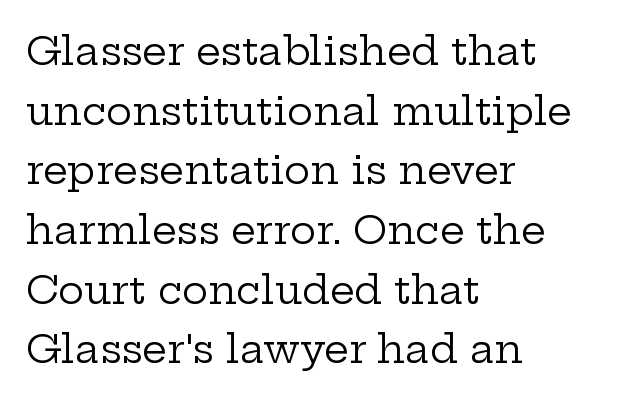
The image shows 39 px regular-weight, wide serif type, upright; set left-aligned, normal line spacing (1.53x), normal letter spacing, not underlined; low stroke contrast and a medium x-height.
